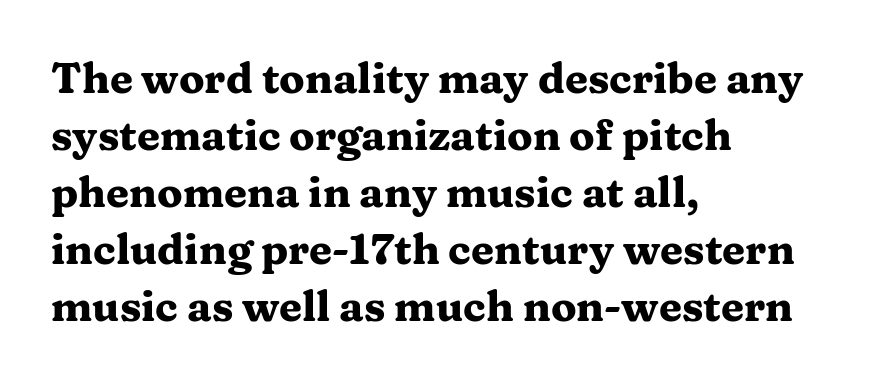
{"serif": "yes", "italic": "no", "bold": "yes", "weight": "heavy", "width": "wide", "stroke_contrast": "medium", "x_height": "medium", "monospaced": "no", "underline": "no", "align": "left", "line_spacing": "normal", "line_spacing_ratio": 1.36, "letter_spacing": "normal", "letter_spacing_em": 0.0, "glyph_px": 42}
